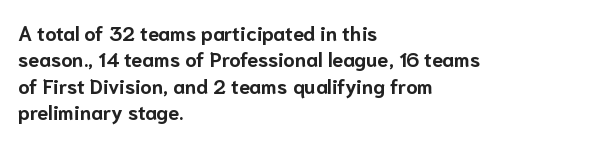
Q: Is the text bold? A: Yes.
Q: Is the text italic (slanted)? A: No, it is upright.
Q: Is the text underlined? A: No.
Q: How is the paragraph aligned? A: Left-aligned.
Q: Is the spacing between letters normal or unusually wide? A: Normal.
Q: Is the spacing between lines tight, normal or loose? A: Normal.
